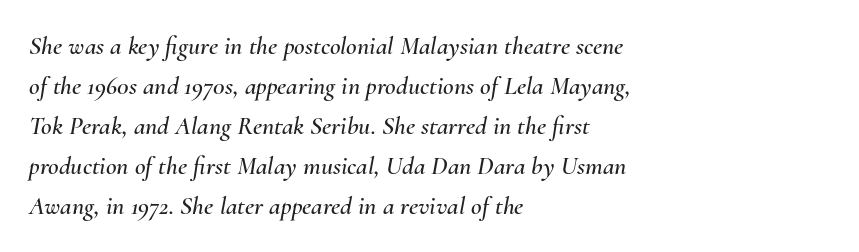
The image shows 26 px text type, italic (leaning right); set left-aligned, normal line spacing (1.54x), normal letter spacing, not underlined.
